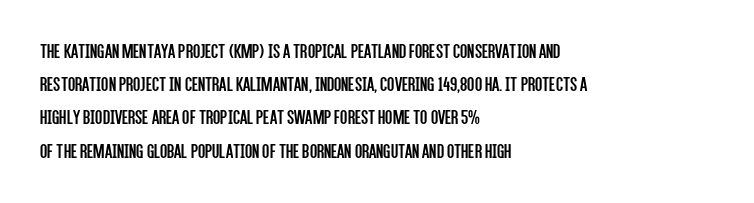
Q: Is the text bold? A: No.
Q: Is the text italic (slanted)? A: No, it is upright.
Q: Is the text underlined? A: No.
Q: How is the paragraph aligned? A: Left-aligned.
Q: Is the spacing between letters normal or unusually wide? A: Normal.
Q: Is the spacing between lines tight, normal or loose? A: Normal.
